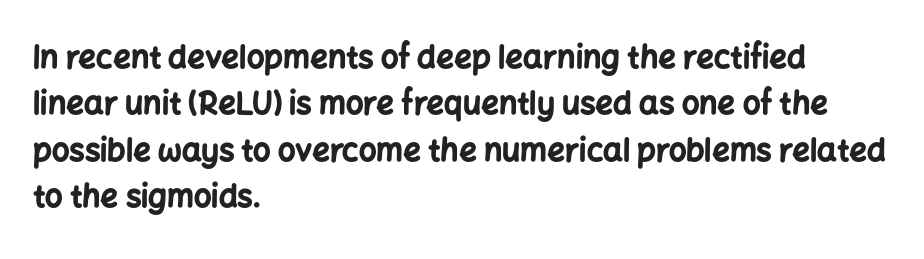
{"serif": "no", "italic": "no", "bold": "yes", "weight": "bold", "width": "normal", "stroke_contrast": "low", "x_height": "medium", "monospaced": "no", "underline": "no", "align": "left", "line_spacing": "normal", "line_spacing_ratio": 1.5, "letter_spacing": "normal", "letter_spacing_em": 0.0, "glyph_px": 31}
